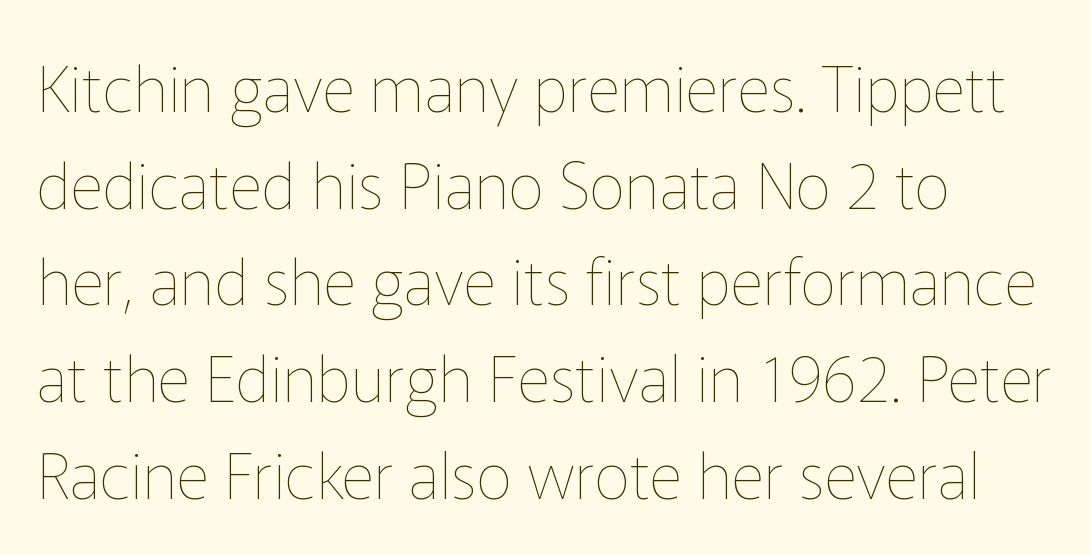
Q: Is the text bold? A: No.
Q: Is the text italic (slanted)? A: No, it is upright.
Q: Is the text underlined? A: No.
Q: How is the paragraph aligned? A: Left-aligned.
Q: Is the spacing between letters normal or unusually wide? A: Normal.
Q: Is the spacing between lines tight, normal or loose? A: Normal.
Q: Width (condensed, normal, or wide)? A: Normal.
Q: Stroke contrast? A: Low.
Q: x-height? A: Medium.
Q: Monospaced? A: No.
